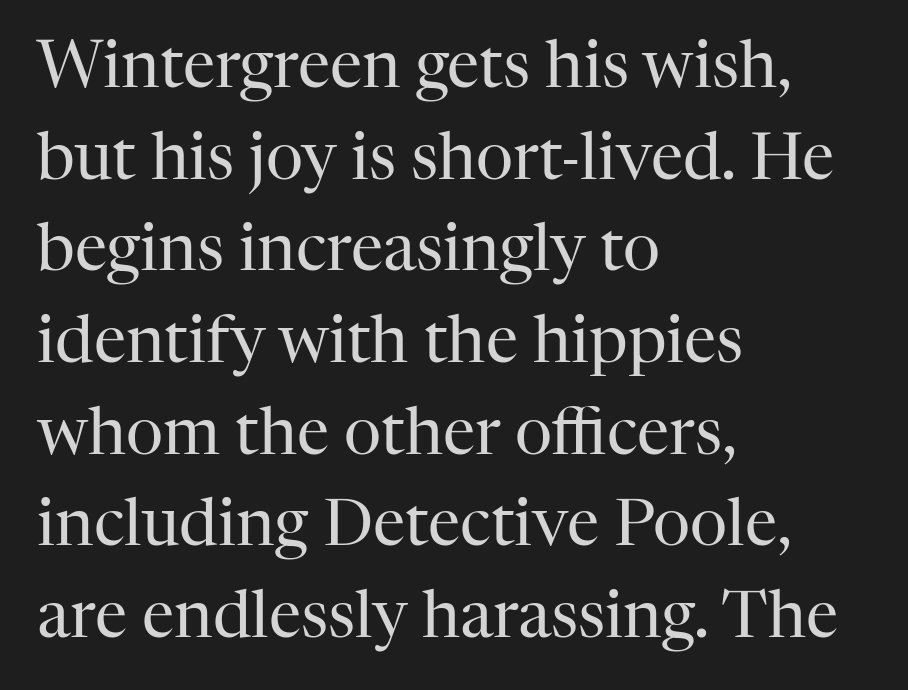
The image shows 65 px regular-weight serif type, upright; set left-aligned, normal line spacing (1.41x), normal letter spacing, not underlined; high stroke contrast and a medium x-height.
